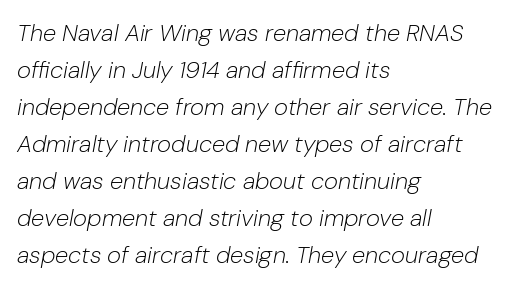
The image shows 24 px text type, italic (leaning right); set left-aligned, normal line spacing (1.54x), normal letter spacing, not underlined.
